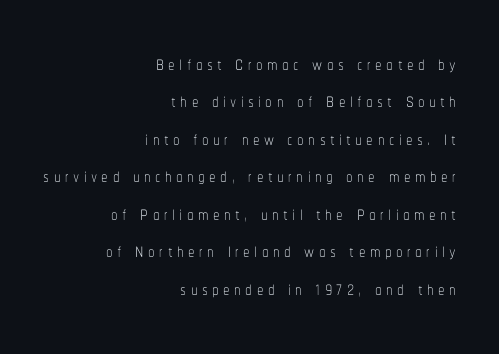
{"italic": "no", "bold": "no", "underline": "no", "align": "right", "line_spacing": "normal", "line_spacing_ratio": 1.44, "glyph_px": 26}
